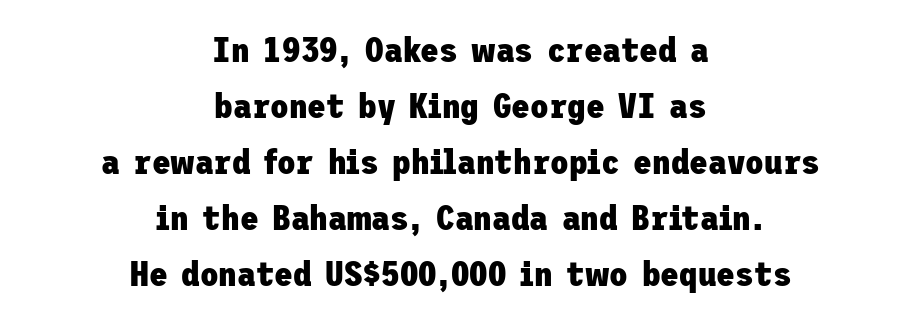
The image shows 34 px heavy sans-serif type, upright; set centered, normal line spacing (1.65x), normal letter spacing, not underlined; low stroke contrast and a medium x-height.
